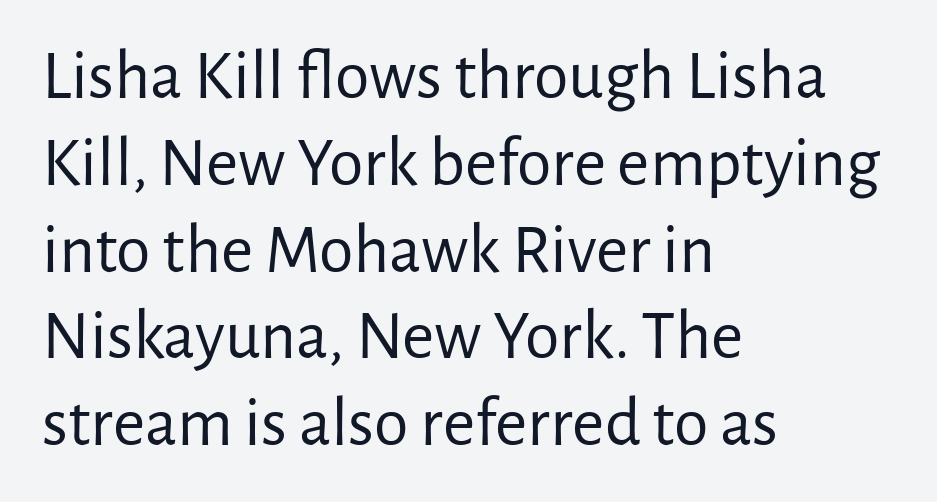
Do the characters align in a grid? No, the font is proportional. Unlike italic type, these characters show no tilt at all. Nope, no serifs anywhere on these letters. Check under the words: just untouched page.
